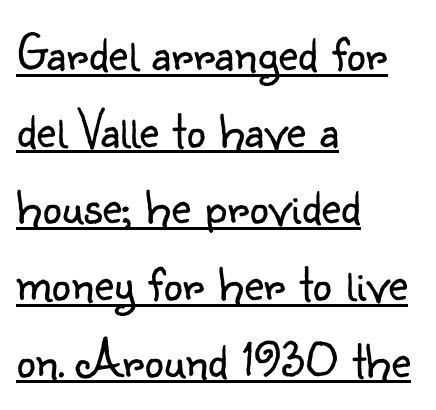
Q: Is the text bold? A: No.
Q: Is the text italic (slanted)? A: No, it is upright.
Q: Is the typeface a serif or a sans-serif typeface? A: Sans-serif.
Q: Is the text underlined? A: Yes.
Q: How is the paragraph aligned? A: Left-aligned.
Q: Is the spacing between letters normal or unusually wide? A: Normal.
Q: Is the spacing between lines tight, normal or loose? A: Normal.
Q: Width (condensed, normal, or wide)? A: Normal.
Q: Stroke contrast? A: Low.
Q: x-height? A: Small.
Q: Monospaced? A: No.
